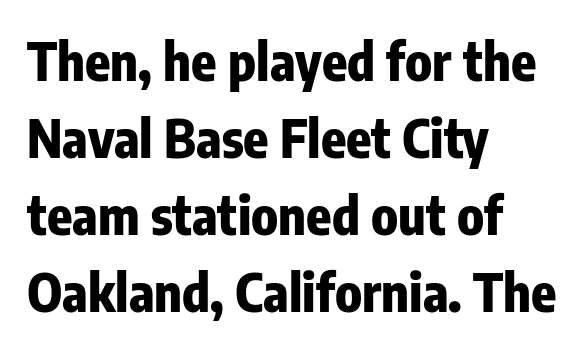
Observe the ordinary spacing: letters are neighbours, not strangers. Upright lettering throughout. Look at the stroke-to-counter ratio: heavy, a bold. Normally led — the rows are evenly, conventionally spaced.
